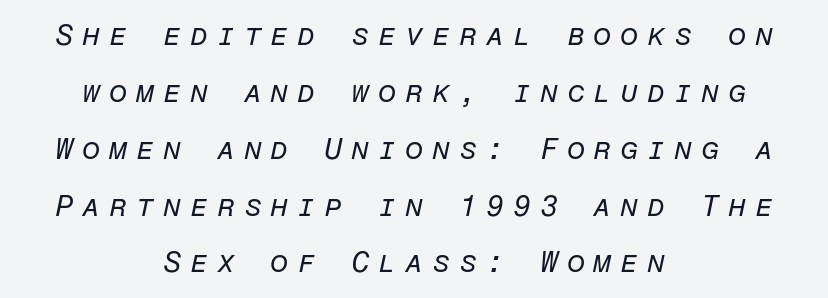
{"italic": "yes", "lean": "right", "slant_degrees": 12, "bold": "no", "weight": "regular", "width": "normal", "stroke_contrast": "low", "x_height": "medium", "monospaced": "yes", "underline": "no", "align": "center", "line_spacing": "loose", "line_spacing_ratio": 1.96, "letter_spacing": "wide", "letter_spacing_em": 0.31, "glyph_px": 29}
